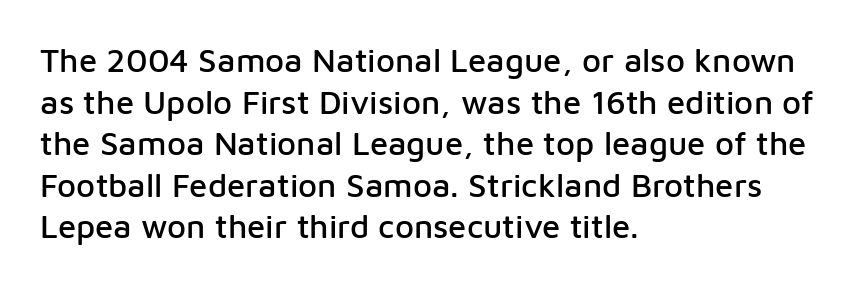
The image shows 33 px sans-serif type, upright; set left-aligned, normal line spacing (1.26x), normal letter spacing, not underlined; low stroke contrast and a medium x-height.
